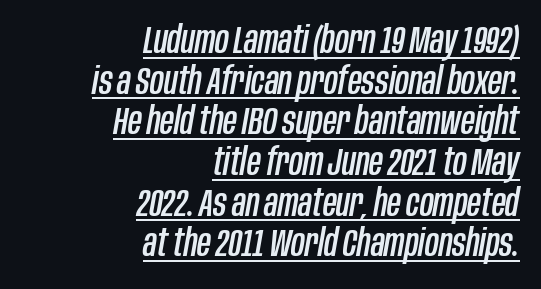
{"italic": "yes", "lean": "right", "slant_degrees": 10, "width": "condensed", "stroke_contrast": "low", "x_height": "large", "monospaced": "no", "underline": "yes", "align": "right", "line_spacing": "tight", "line_spacing_ratio": 1.07, "letter_spacing": "normal", "letter_spacing_em": 0.0, "glyph_px": 38}
